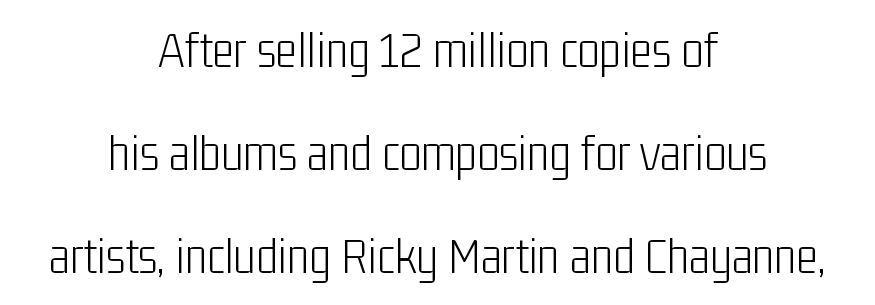
{"serif": "no", "italic": "no", "bold": "no", "weight": "light", "width": "condensed", "stroke_contrast": "low", "x_height": "medium", "monospaced": "no", "underline": "no", "align": "center", "line_spacing": "loose", "line_spacing_ratio": 1.98, "letter_spacing": "normal", "letter_spacing_em": 0.0, "glyph_px": 52}
